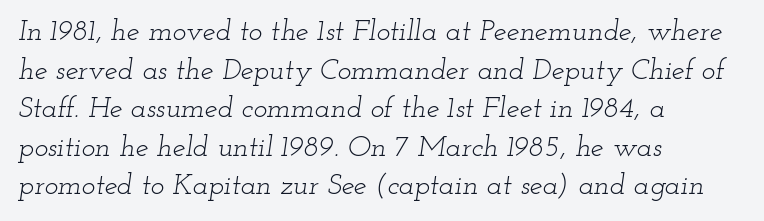
The image shows 29 px light, wide serif type, italic (leaning right); set left-aligned, normal line spacing (1.33x), normal letter spacing, not underlined; low stroke contrast and a small x-height.
